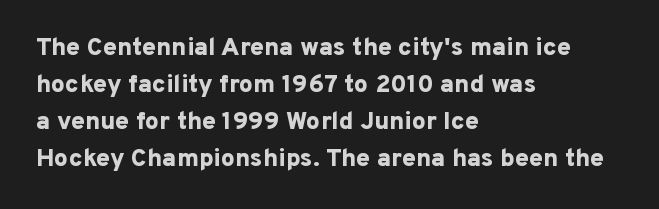
Q: Is the text bold? A: Yes.
Q: Is the text italic (slanted)? A: No, it is upright.
Q: Is the text underlined? A: No.
Q: How is the paragraph aligned? A: Left-aligned.
Q: Is the spacing between letters normal or unusually wide? A: Normal.
Q: Is the spacing between lines tight, normal or loose? A: Normal.
